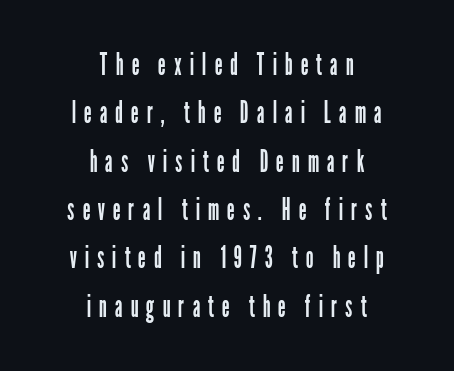
{"serif": "no", "italic": "no", "bold": "no", "weight": "regular", "width": "condensed", "stroke_contrast": "low", "x_height": "medium", "monospaced": "no", "underline": "no", "align": "center", "line_spacing": "normal", "line_spacing_ratio": 1.56, "letter_spacing": "wide", "letter_spacing_em": 0.25, "glyph_px": 31}
